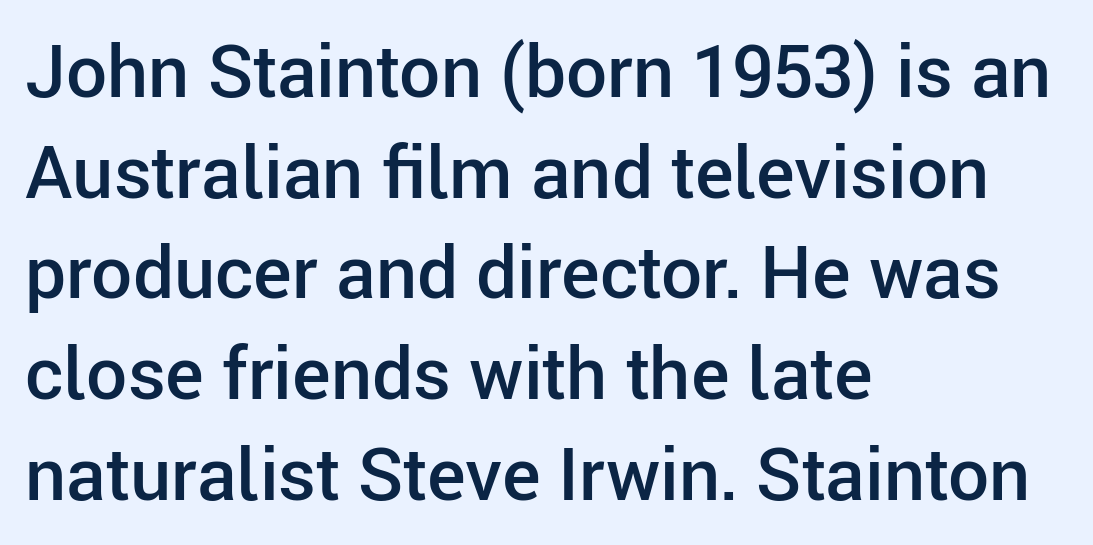
{"serif": "no", "italic": "no", "bold": "semi", "weight": "semibold", "width": "normal", "stroke_contrast": "low", "x_height": "medium", "monospaced": "no", "underline": "no", "align": "left", "line_spacing": "normal", "line_spacing_ratio": 1.38, "letter_spacing": "normal", "letter_spacing_em": 0.0, "glyph_px": 73}
